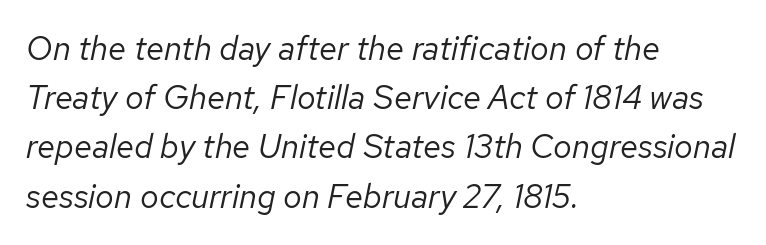
Q: Is the text bold? A: No.
Q: Is the text italic (slanted)? A: Yes, it leans right by about 12 degrees.
Q: Is the text underlined? A: No.
Q: How is the paragraph aligned? A: Left-aligned.
Q: Is the spacing between letters normal or unusually wide? A: Normal.
Q: Is the spacing between lines tight, normal or loose? A: Normal.
Q: Width (condensed, normal, or wide)? A: Normal.
Q: Stroke contrast? A: Low.
Q: x-height? A: Medium.
Q: Monospaced? A: No.
